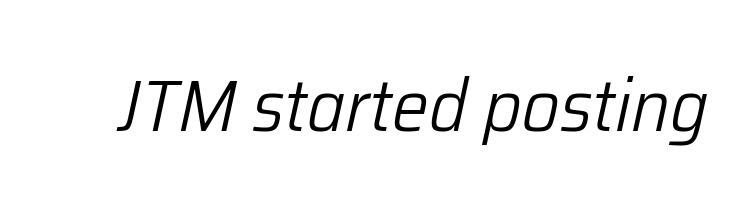
Q: Is the text bold? A: No.
Q: Is the text italic (slanted)? A: Yes, it leans right by about 12 degrees.
Q: Is the text underlined? A: No.
Q: Is the spacing between letters normal or unusually wide? A: Normal.
Q: Width (condensed, normal, or wide)? A: Normal.
Q: Stroke contrast? A: Low.
Q: x-height? A: Medium.
Q: Monospaced? A: No.
